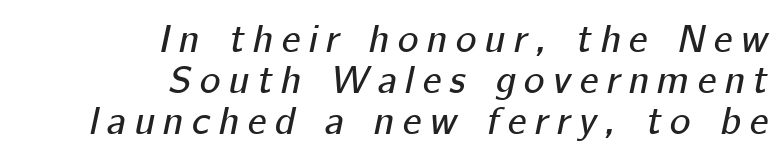
{"italic": "yes", "lean": "right", "slant_degrees": 12, "width": "normal", "stroke_contrast": "low", "x_height": "medium", "monospaced": "no", "underline": "no", "align": "right", "line_spacing": "tight", "line_spacing_ratio": 1.05, "letter_spacing": "wide", "letter_spacing_em": 0.22, "glyph_px": 39}
